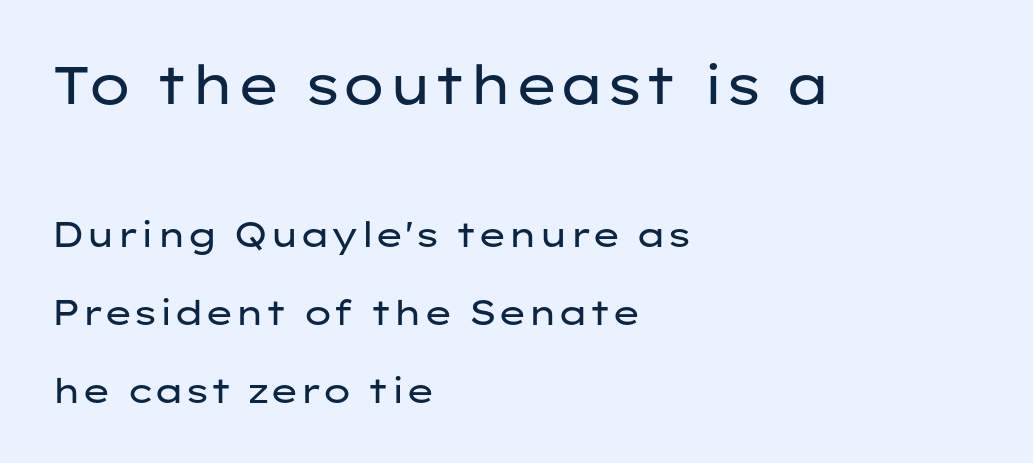
The image shows 53 px regular-weight, wide sans-serif type, upright; set left-aligned, loose line spacing (2.23x), normal letter spacing, not underlined; the first (top) block is 1.51x larger; low stroke contrast and a medium x-height.
